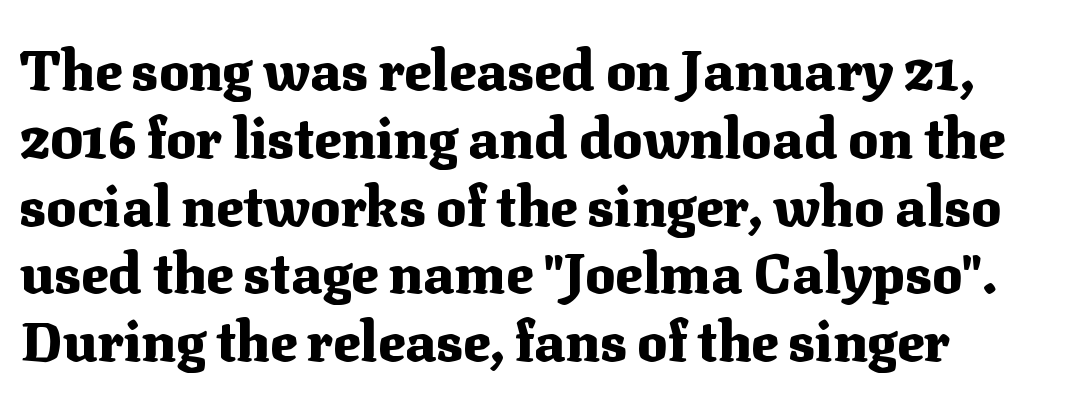
Q: Is the text bold? A: Yes.
Q: Is the text italic (slanted)? A: No, it is upright.
Q: Is the typeface a serif or a sans-serif typeface? A: Serif.
Q: Is the text underlined? A: No.
Q: How is the paragraph aligned? A: Left-aligned.
Q: Is the spacing between letters normal or unusually wide? A: Normal.
Q: Width (condensed, normal, or wide)? A: Normal.
Q: Stroke contrast? A: Medium.
Q: x-height? A: Medium.
Q: Monospaced? A: No.
